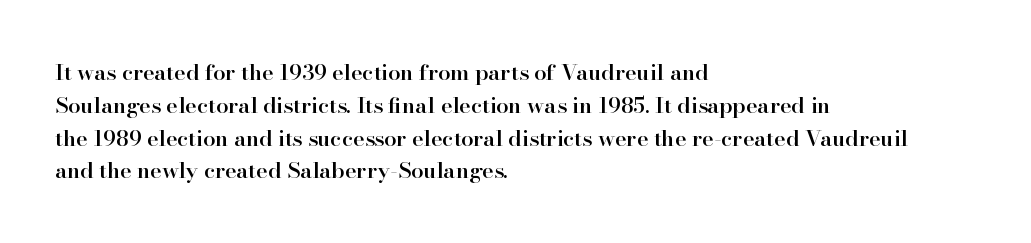
{"italic": "no", "bold": "semi", "underline": "no", "align": "left", "line_spacing": "normal", "line_spacing_ratio": 1.49, "letter_spacing": "normal", "letter_spacing_em": 0.0, "glyph_px": 22}
